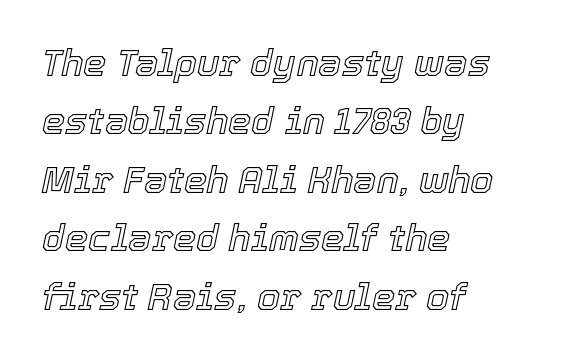
The image shows 37 px text type, italic (leaning right); set left-aligned, normal line spacing (1.58x), normal letter spacing, not underlined; a medium x-height.
